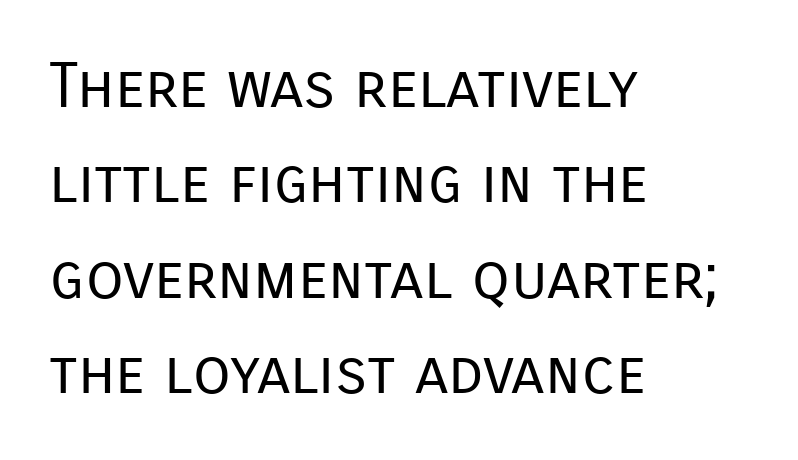
Q: Is the text bold? A: No.
Q: Is the text italic (slanted)? A: No, it is upright.
Q: Is the typeface a serif or a sans-serif typeface? A: Sans-serif.
Q: Is the text underlined? A: No.
Q: How is the paragraph aligned? A: Left-aligned.
Q: Is the spacing between letters normal or unusually wide? A: Normal.
Q: Is the spacing between lines tight, normal or loose? A: Normal.
Q: Width (condensed, normal, or wide)? A: Normal.
Q: Stroke contrast? A: Low.
Q: x-height? A: Medium.
Q: Monospaced? A: No.
